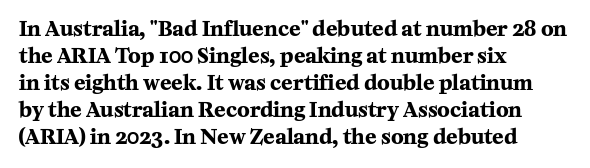
{"italic": "no", "bold": "yes", "underline": "no", "align": "left", "line_spacing": "normal", "line_spacing_ratio": 1.28, "letter_spacing": "normal", "letter_spacing_em": 0.0, "glyph_px": 21}
